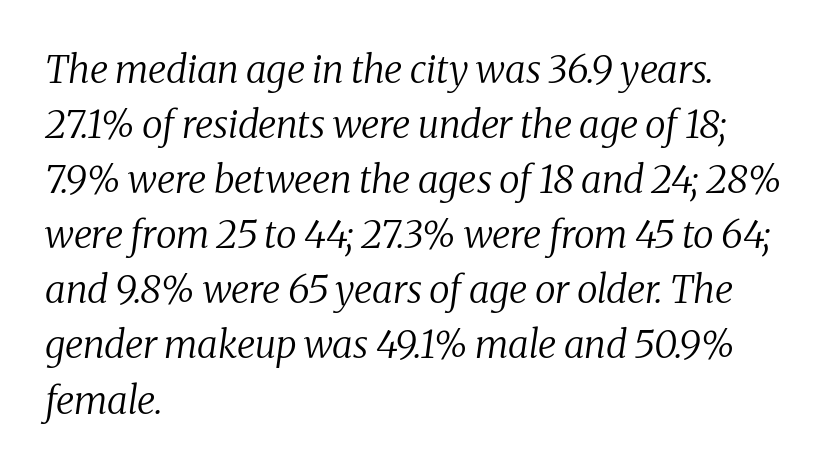
{"serif": "yes", "italic": "yes", "lean": "right", "slant_degrees": 8, "bold": "no", "weight": "regular", "width": "normal", "stroke_contrast": "medium", "x_height": "medium", "monospaced": "no", "underline": "no", "align": "left", "line_spacing": "normal", "line_spacing_ratio": 1.45, "letter_spacing": "normal", "letter_spacing_em": 0.0, "glyph_px": 38}
